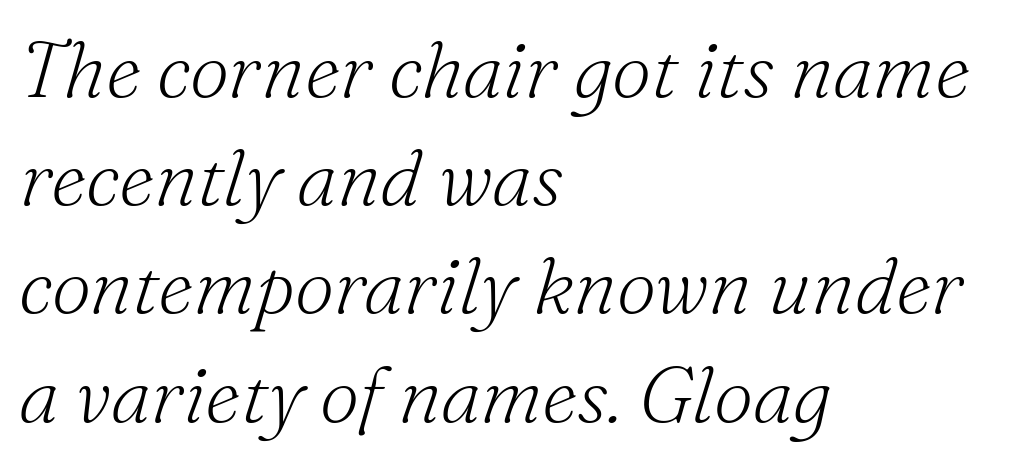
{"serif": "yes", "italic": "yes", "lean": "right", "slant_degrees": 16, "bold": "no", "weight": "light", "width": "normal", "stroke_contrast": "medium", "x_height": "small", "monospaced": "no", "underline": "no", "align": "left", "line_spacing": "normal", "line_spacing_ratio": 1.37, "letter_spacing": "normal", "letter_spacing_em": 0.0, "glyph_px": 79}
